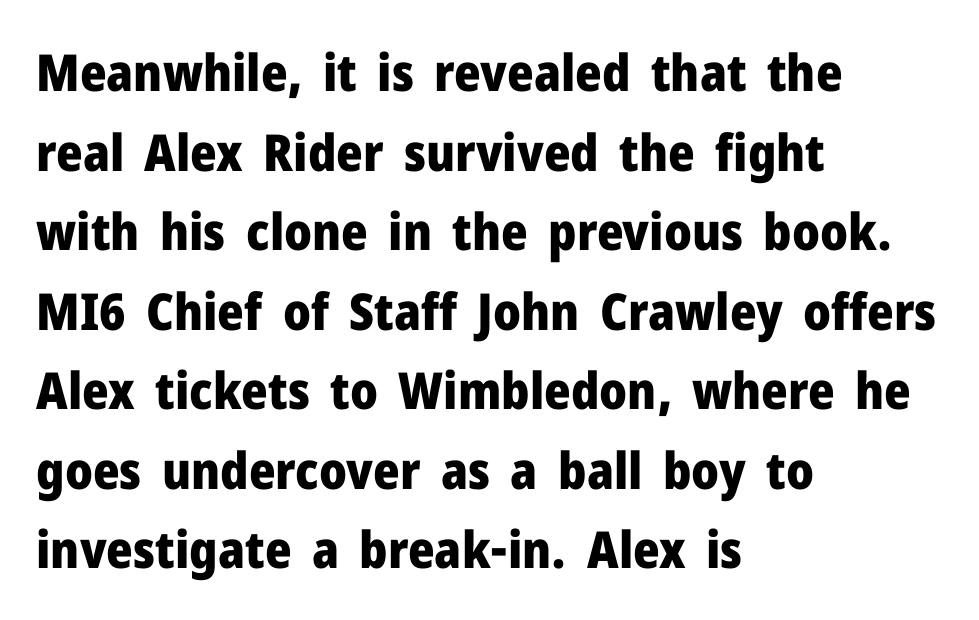
Q: Is the text bold? A: Yes.
Q: Is the text italic (slanted)? A: No, it is upright.
Q: Is the typeface a serif or a sans-serif typeface? A: Sans-serif.
Q: Is the text underlined? A: No.
Q: How is the paragraph aligned? A: Left-aligned.
Q: Is the spacing between letters normal or unusually wide? A: Normal.
Q: Is the spacing between lines tight, normal or loose? A: Normal.
Q: Width (condensed, normal, or wide)? A: Normal.
Q: Stroke contrast? A: Low.
Q: x-height? A: Medium.
Q: Monospaced? A: No.
